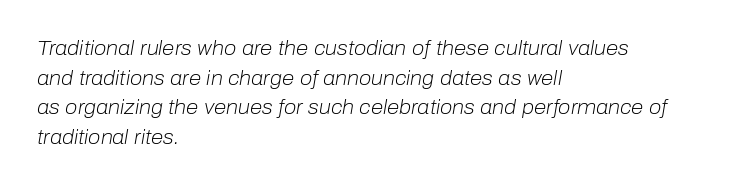
Think standard paragraph weight, or any step lighter than that. Designer's note — italics engaged. Students, note that the glyphs here touch the page at normal intervals. Rows of type keep a routine distance in the vertical direction.
